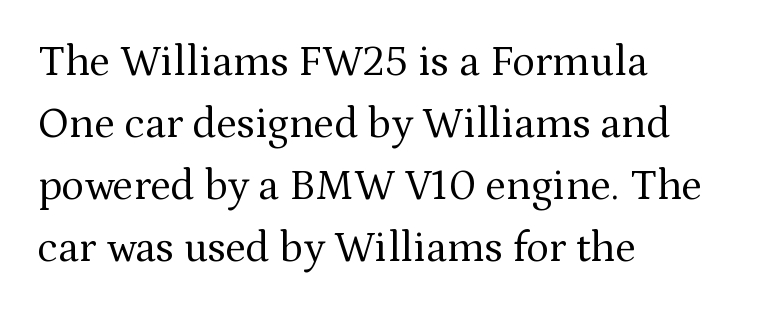
The image shows 43 px regular-weight serif type, upright; set left-aligned, normal line spacing (1.44x), normal letter spacing, not underlined; medium stroke contrast and a medium x-height.
